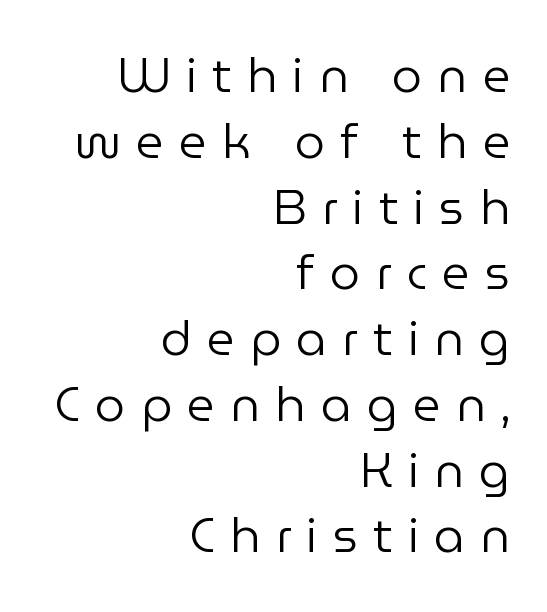
Q: Is the text bold? A: No.
Q: Is the text italic (slanted)? A: No, it is upright.
Q: Is the typeface a serif or a sans-serif typeface? A: Sans-serif.
Q: Is the text underlined? A: No.
Q: How is the paragraph aligned? A: Right-aligned.
Q: Is the spacing between letters normal or unusually wide? A: Unusually wide.
Q: Is the spacing between lines tight, normal or loose? A: Normal.
Q: Width (condensed, normal, or wide)? A: Normal.
Q: Stroke contrast? A: Low.
Q: x-height? A: Medium.
Q: Monospaced? A: No.
